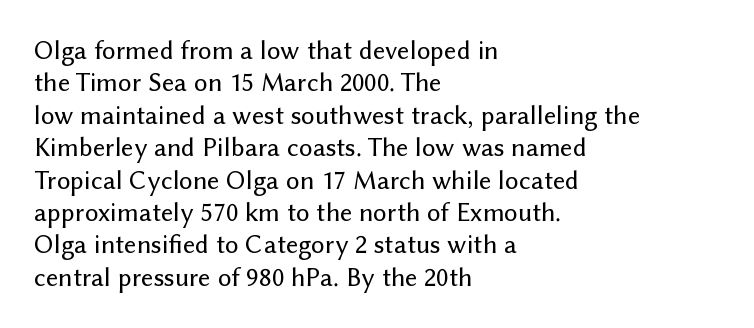
Designer's note — italics off, roman on. The specimen omits any rule beneath the text block's lines. No extra tracking has been applied to these lines. Each line starts at the same left margin while the right side varies.
